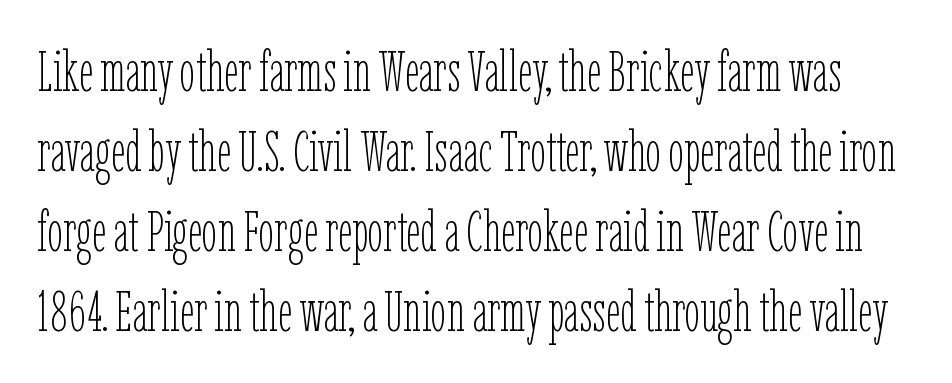
Is the stroke heavy? The answer is a plain regular-or-lighter. What stands out about the letter spacing? Nothing — it is the standard amount. The rendering uses natural spacing where letterforms have individual widths. No word sits above an underline. This is the regular roman posture of the typeface. Line spacing here is normal.
